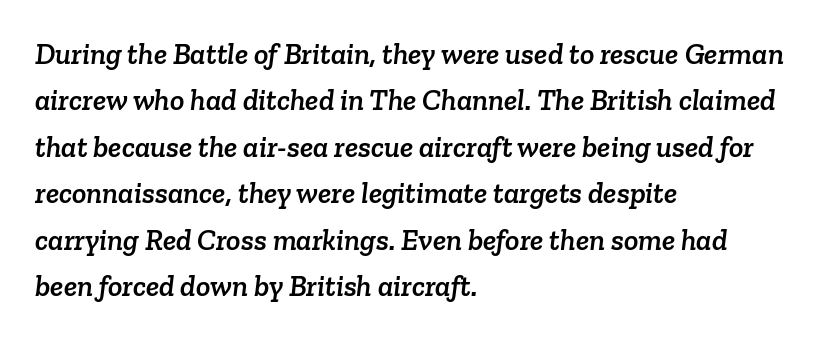
The image shows 30 px serif type; set left-aligned, normal line spacing (1.55x), normal letter spacing, not underlined; low stroke contrast and a medium x-height.
